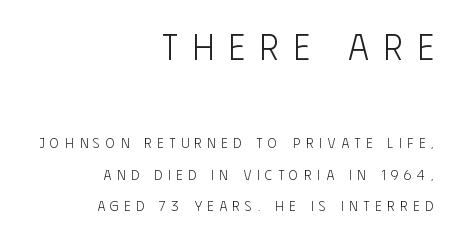
{"serif": "no", "italic": "no", "bold": "no", "weight": "light", "width": "condensed", "stroke_contrast": "low", "x_height": "large", "monospaced": "no", "underline": "no", "align": "right", "line_spacing": "loose", "line_spacing_ratio": 2.26, "letter_spacing": "wide", "letter_spacing_em": 0.4, "larger_block": "first", "size_ratio": 2.57, "glyph_px": 36}
